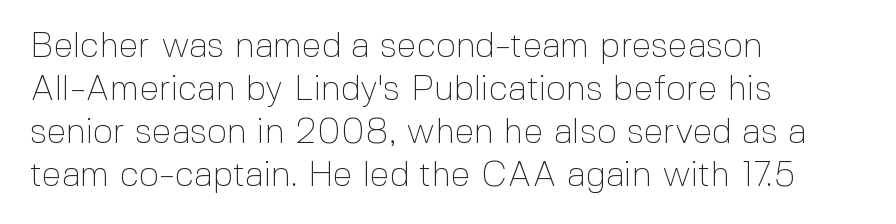
The image shows 35 px thin sans-serif type, upright; set left-aligned, line spacing 1.23x, normal letter spacing, not underlined; a medium x-height.
